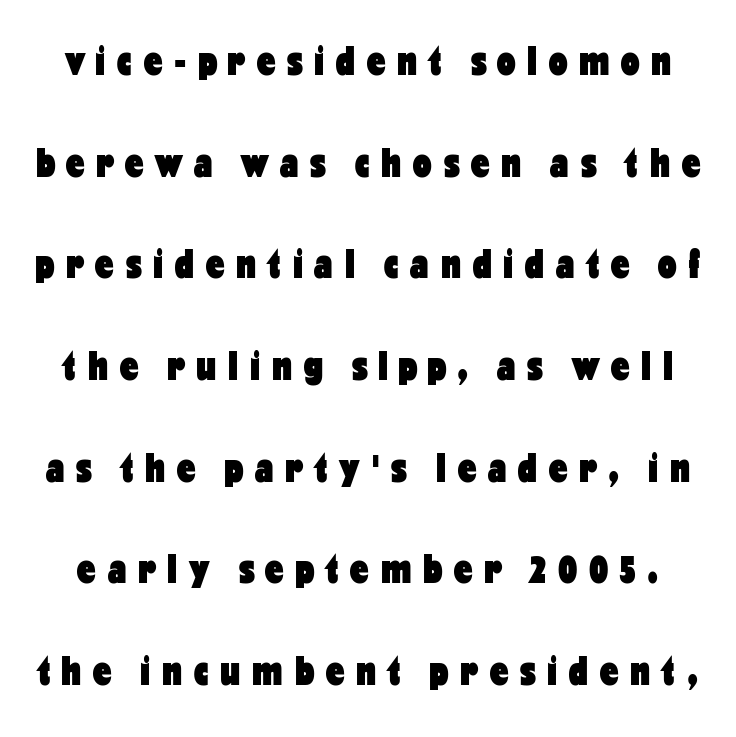
Someone cranked the tracking dial way up on this one. You can tell from the bare stems that sans-serif type was used. Is there much room between lines? Yes — plenty of vertical air separates them. Has an underline been added? It has not. Does the lettering tilt? It doesn't — this is upright.
